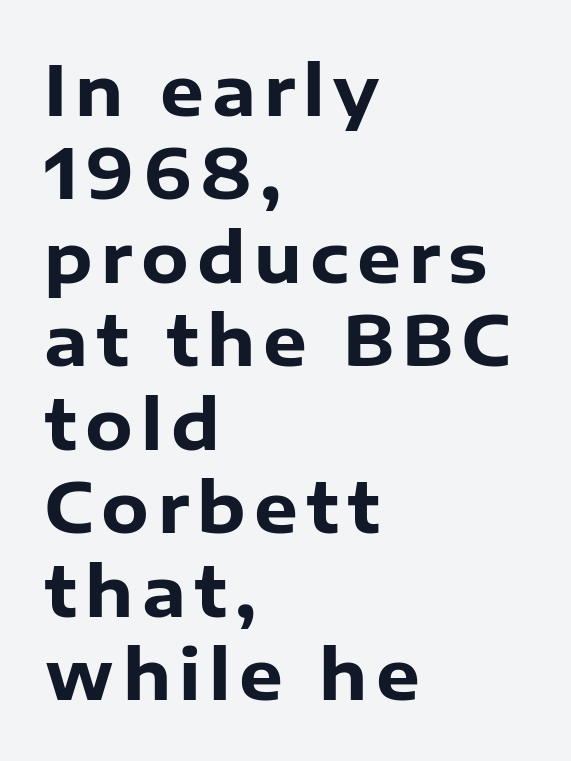
Q: Is the text bold? A: Yes.
Q: Is the text italic (slanted)? A: No, it is upright.
Q: Is the typeface a serif or a sans-serif typeface? A: Sans-serif.
Q: Is the text underlined? A: No.
Q: How is the paragraph aligned? A: Left-aligned.
Q: Width (condensed, normal, or wide)? A: Normal.
Q: Stroke contrast? A: Low.
Q: x-height? A: Medium.
Q: Monospaced? A: No.
